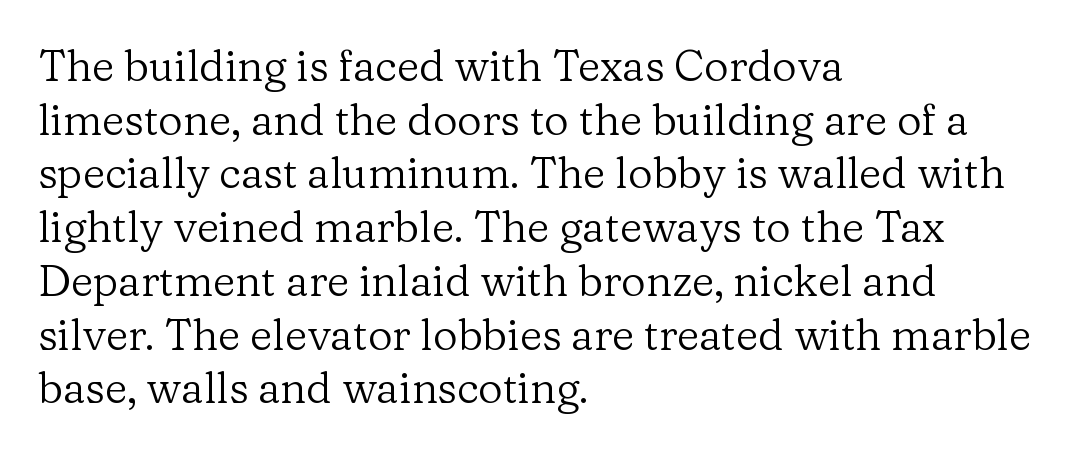
{"serif": "yes", "italic": "no", "bold": "no", "weight": "regular", "width": "normal", "stroke_contrast": "low", "x_height": "medium", "monospaced": "no", "underline": "no", "align": "left", "line_spacing": "normal", "line_spacing_ratio": 1.25, "letter_spacing": "normal", "letter_spacing_em": 0.0, "glyph_px": 43}
